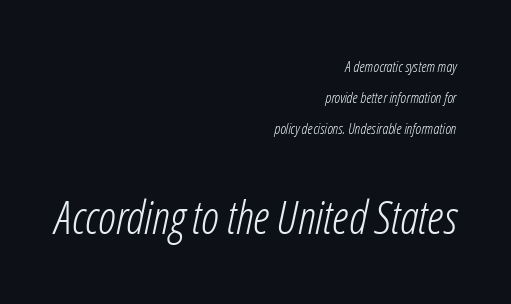
{"italic": "yes", "lean": "right", "slant_degrees": 12, "bold": "no", "weight": "light", "width": "condensed", "stroke_contrast": "low", "x_height": "medium", "monospaced": "no", "underline": "no", "align": "right", "line_spacing": "loose", "line_spacing_ratio": 2.06, "letter_spacing": "normal", "letter_spacing_em": 0.0, "larger_block": "second", "size_ratio": 3.07, "glyph_px": 46}
